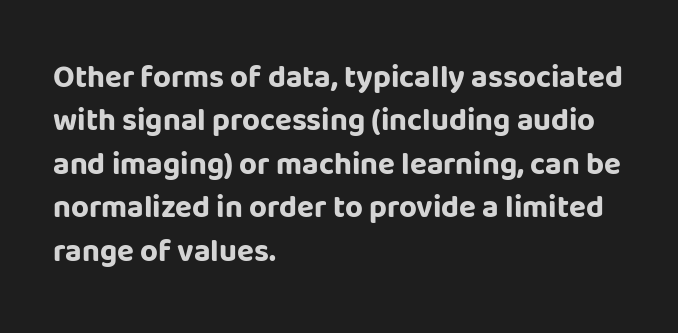
Q: Is the text bold? A: Yes.
Q: Is the text italic (slanted)? A: No, it is upright.
Q: Is the typeface a serif or a sans-serif typeface? A: Sans-serif.
Q: Is the text underlined? A: No.
Q: How is the paragraph aligned? A: Left-aligned.
Q: Is the spacing between letters normal or unusually wide? A: Normal.
Q: Is the spacing between lines tight, normal or loose? A: Normal.
Q: Width (condensed, normal, or wide)? A: Normal.
Q: Stroke contrast? A: Low.
Q: x-height? A: Large.
Q: Monospaced? A: No.
